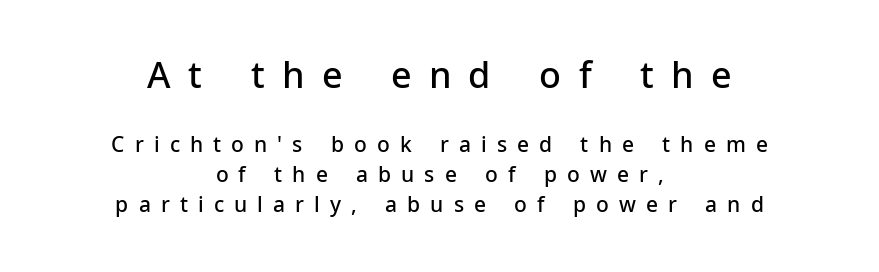
Q: Is the text bold? A: Semi-bold.
Q: Is the text italic (slanted)? A: No, it is upright.
Q: Is the typeface a serif or a sans-serif typeface? A: Sans-serif.
Q: Is the text underlined? A: No.
Q: How is the paragraph aligned? A: Centered.
Q: Is the spacing between letters normal or unusually wide? A: Unusually wide.
Q: Is the spacing between lines tight, normal or loose? A: Normal.
Q: Which block of text is set in a larger size, the first (top) or the second (bottom)? A: The first (top) one.
Q: Width (condensed, normal, or wide)? A: Normal.
Q: Stroke contrast? A: Low.
Q: x-height? A: Medium.
Q: Monospaced? A: No.
